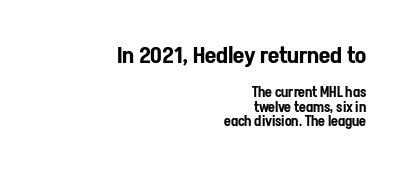
The image shows 23 px text type, upright; set right-aligned, tight line spacing (1.04x), normal letter spacing, not underlined; the first (top) block is 1.64x larger.
